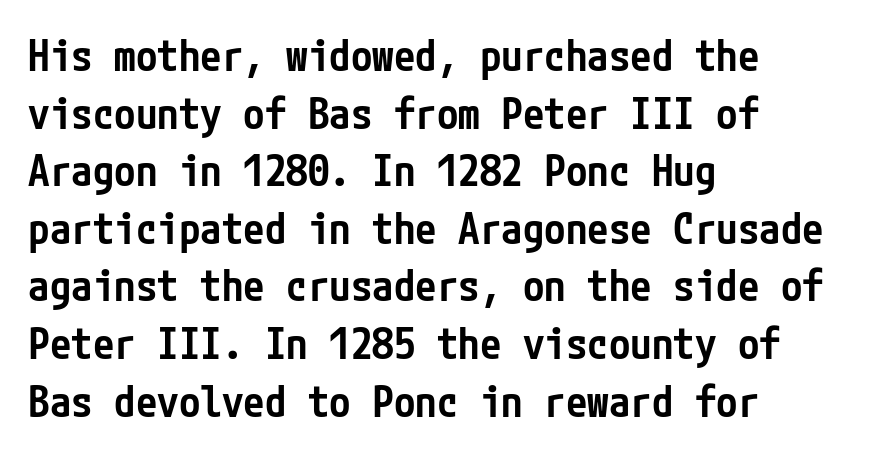
Q: Is the text bold? A: Semi-bold.
Q: Is the text italic (slanted)? A: No, it is upright.
Q: Is the typeface a serif or a sans-serif typeface? A: Sans-serif.
Q: Is the text underlined? A: No.
Q: How is the paragraph aligned? A: Left-aligned.
Q: Is the spacing between letters normal or unusually wide? A: Normal.
Q: Is the spacing between lines tight, normal or loose? A: Normal.
Q: Width (condensed, normal, or wide)? A: Condensed.
Q: Stroke contrast? A: Low.
Q: x-height? A: Medium.
